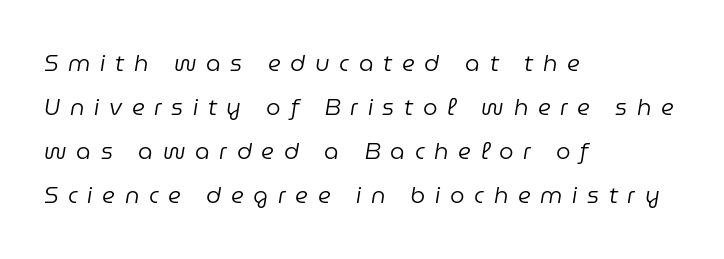
{"italic": "yes", "lean": "right", "slant_degrees": 9, "bold": "no", "underline": "no", "align": "left", "line_spacing": "loose", "line_spacing_ratio": 1.92, "letter_spacing": "wide", "letter_spacing_em": 0.42, "glyph_px": 23}
